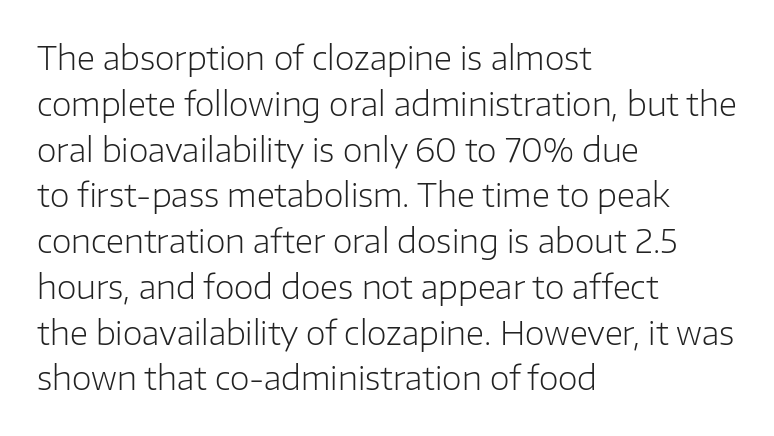
{"serif": "no", "italic": "no", "bold": "no", "weight": "light", "width": "normal", "stroke_contrast": "low", "x_height": "medium", "monospaced": "no", "underline": "no", "align": "left", "line_spacing": "normal", "line_spacing_ratio": 1.43, "letter_spacing": "normal", "letter_spacing_em": 0.0, "glyph_px": 32}
